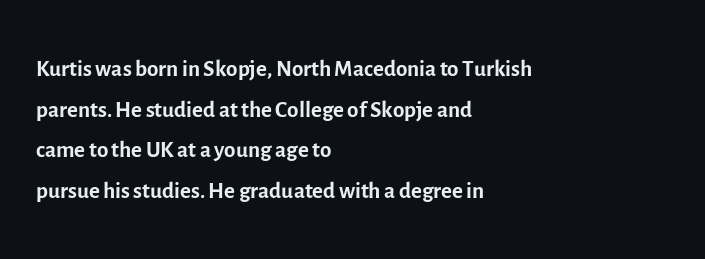
Q: Is the text bold? A: No.
Q: Is the text italic (slanted)? A: No, it is upright.
Q: Is the typeface a serif or a sans-serif typeface? A: Sans-serif.
Q: Is the text underlined? A: No.
Q: How is the paragraph aligned? A: Left-aligned.
Q: Is the spacing between letters normal or unusually wide? A: Normal.
Q: Width (condensed, normal, or wide)? A: Normal.
Q: x-height? A: Medium.
Q: Monospaced? A: No.
